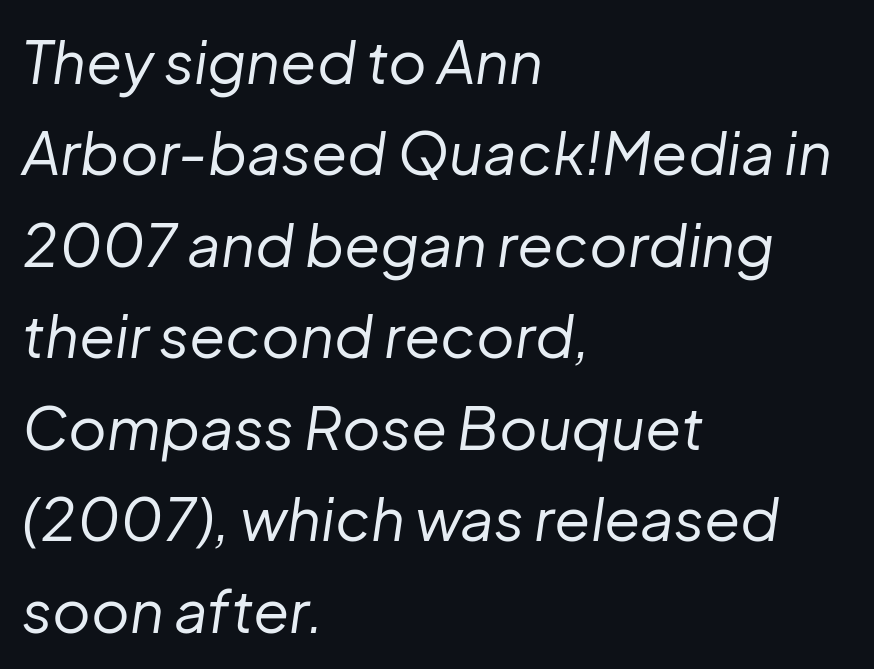
Q: Is the text bold? A: No.
Q: Is the text italic (slanted)? A: Yes, it leans right by about 8 degrees.
Q: Is the text underlined? A: No.
Q: How is the paragraph aligned? A: Left-aligned.
Q: Is the spacing between letters normal or unusually wide? A: Normal.
Q: Is the spacing between lines tight, normal or loose? A: Normal.
Q: Width (condensed, normal, or wide)? A: Normal.
Q: Stroke contrast? A: Low.
Q: x-height? A: Medium.
Q: Monospaced? A: No.
